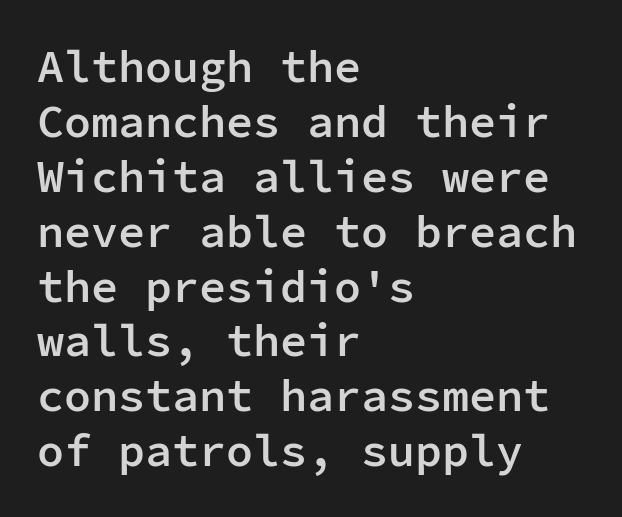
{"serif": "no", "italic": "no", "bold": "semi", "weight": "semibold", "width": "normal", "stroke_contrast": "low", "x_height": "medium", "monospaced": "yes", "underline": "no", "align": "left", "line_spacing_ratio": 1.22, "letter_spacing": "normal", "letter_spacing_em": 0.0, "glyph_px": 45}
